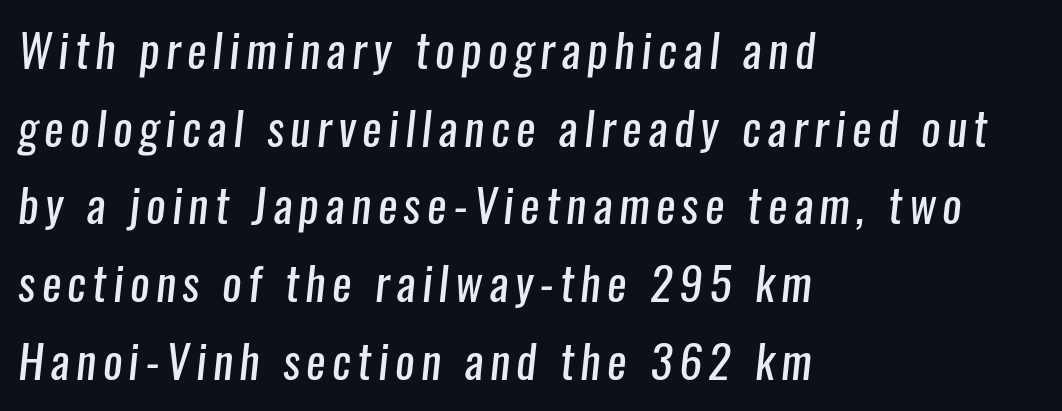
{"serif": "no", "bold": "no", "weight": "regular", "width": "condensed", "stroke_contrast": "low", "x_height": "medium", "monospaced": "no", "underline": "no", "align": "left", "line_spacing": "normal", "line_spacing_ratio": 1.69, "glyph_px": 46}
